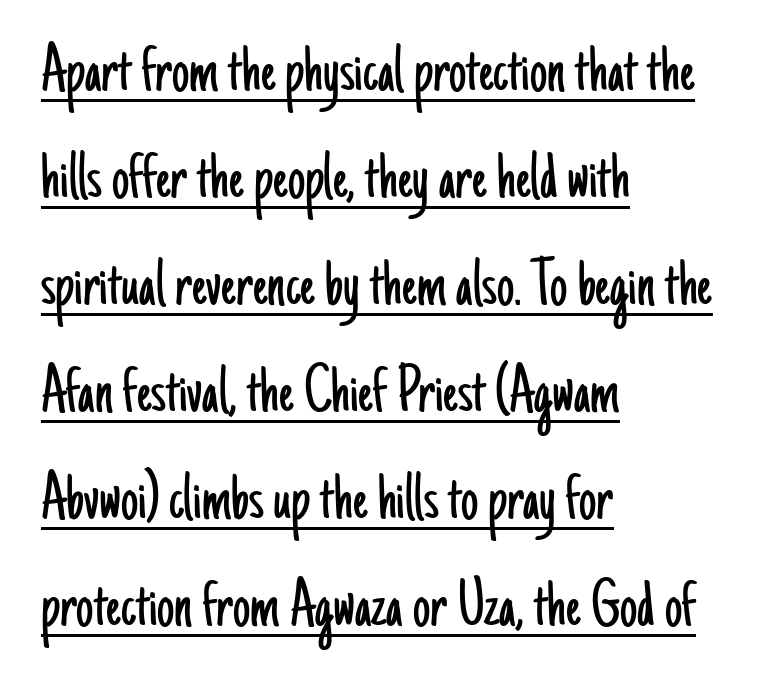
Q: Is the text bold? A: No.
Q: Is the text italic (slanted)? A: No, it is upright.
Q: Is the typeface a serif or a sans-serif typeface? A: Sans-serif.
Q: Is the text underlined? A: Yes.
Q: How is the paragraph aligned? A: Left-aligned.
Q: Is the spacing between letters normal or unusually wide? A: Normal.
Q: Is the spacing between lines tight, normal or loose? A: Normal.
Q: Width (condensed, normal, or wide)? A: Condensed.
Q: Stroke contrast? A: Low.
Q: x-height? A: Small.
Q: Monospaced? A: No.
